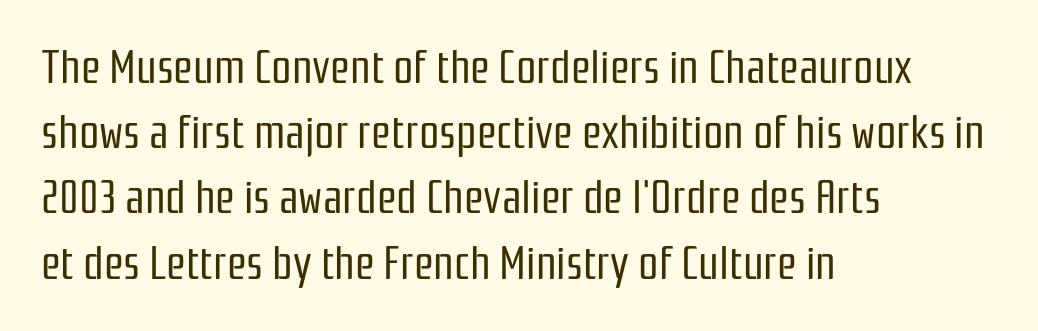
Line starts are locked; line ends wander. Type style note: lacks serifs. Note the varied advance widths — an 'i' is clearly narrower than an 'm'. Check the space under the baseline: it is left empty. Tracking value appears to be zero — textbook default spacing.
